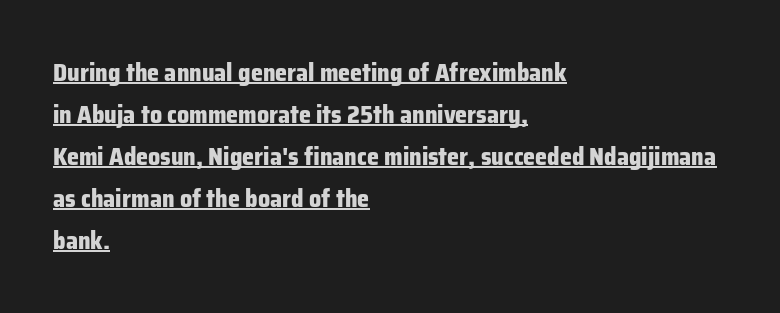
{"italic": "no", "bold": "yes", "underline": "yes", "align": "left", "line_spacing_ratio": 1.75, "letter_spacing": "normal", "letter_spacing_em": 0.0, "glyph_px": 24}
